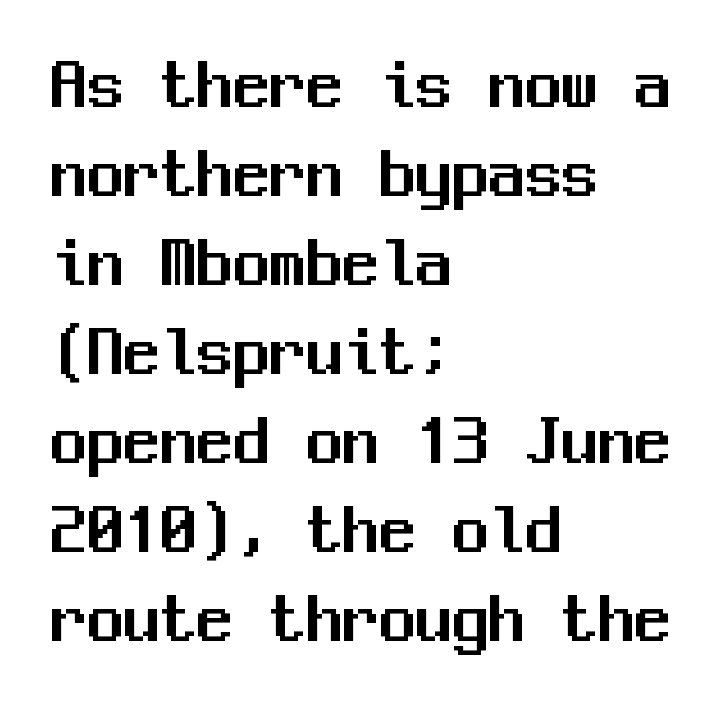
Q: Is the text italic (slanted)? A: No, it is upright.
Q: Is the typeface a serif or a sans-serif typeface? A: Sans-serif.
Q: Is the text underlined? A: No.
Q: How is the paragraph aligned? A: Left-aligned.
Q: Is the spacing between letters normal or unusually wide? A: Normal.
Q: Width (condensed, normal, or wide)? A: Normal.
Q: Stroke contrast? A: Medium.
Q: x-height? A: Medium.
Q: Monospaced? A: Yes.
